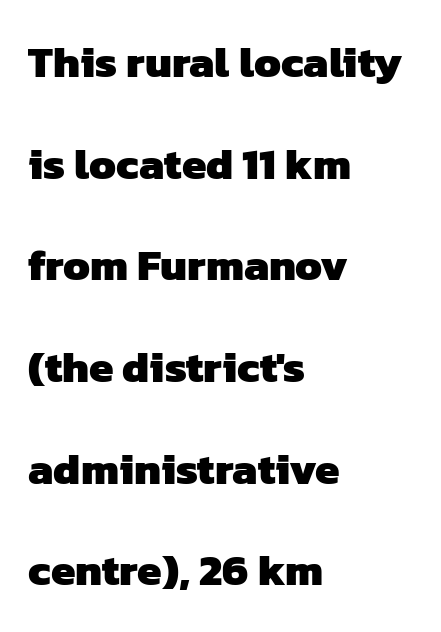
The image shows 44 px heavy sans-serif type; set left-aligned, loose line spacing (2.31x), normal letter spacing, not underlined; low stroke contrast and a medium x-height.
